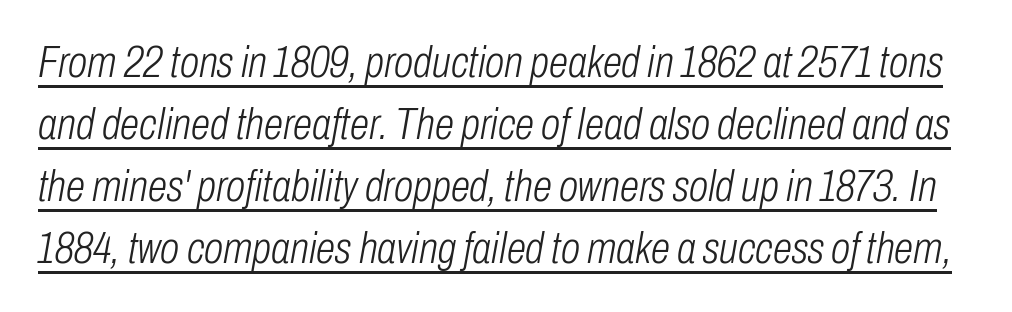
The rendered words wear a rule along their underside. The passage shown stacks its lines at a standard gap. Each word holds together tightly as a unit, with standard inter-letter gaps. Note the varied advance widths — an 'i' is clearly narrower than an 'm'.
